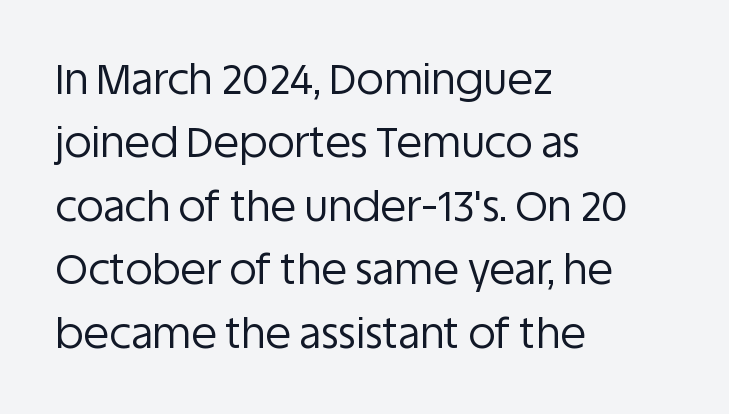
Q: Is the text bold? A: No.
Q: Is the text italic (slanted)? A: No, it is upright.
Q: Is the typeface a serif or a sans-serif typeface? A: Sans-serif.
Q: Is the text underlined? A: No.
Q: How is the paragraph aligned? A: Left-aligned.
Q: Is the spacing between letters normal or unusually wide? A: Normal.
Q: Is the spacing between lines tight, normal or loose? A: Normal.
Q: Width (condensed, normal, or wide)? A: Normal.
Q: Stroke contrast? A: Low.
Q: x-height? A: Large.
Q: Monospaced? A: No.
